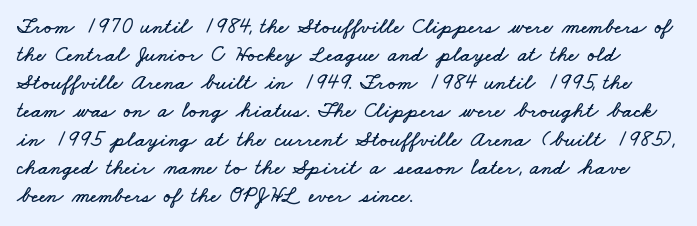
{"underline": "no", "align": "left", "line_spacing": "normal", "line_spacing_ratio": 1.28, "letter_spacing": "normal", "letter_spacing_em": 0.0, "glyph_px": 22}
